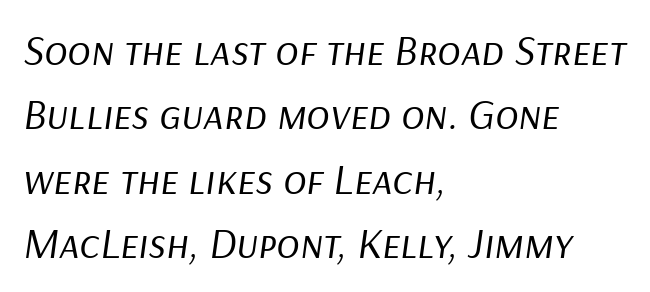
These lines sit exactly where default settings would place them. One-word summary of the alignment: left. Rule under the text: the space is simply empty. The face used here has a pronounced slope to its letters. These lines are rendered in a variable-pitch font.
